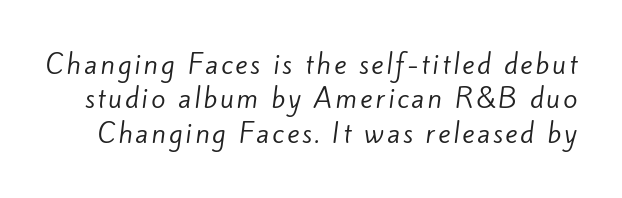
{"bold": "no", "underline": "no", "line_spacing": "normal", "line_spacing_ratio": 1.32, "glyph_px": 26}
